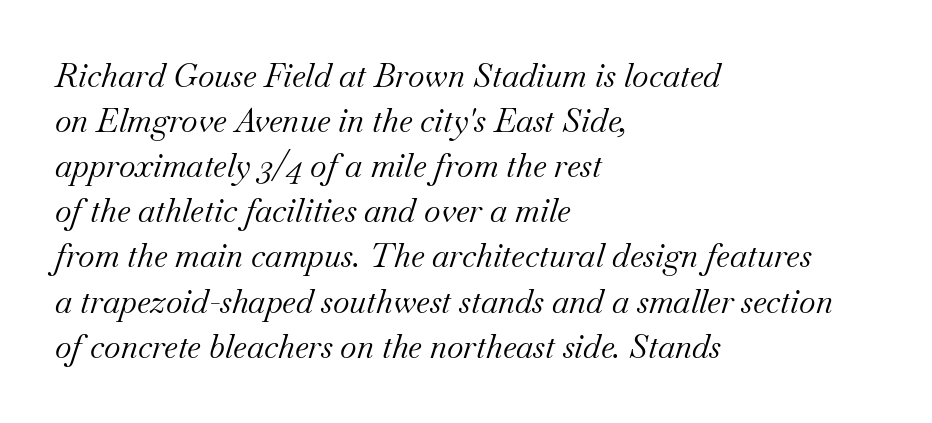
Q: Is the text bold? A: No.
Q: Is the text italic (slanted)? A: Yes, it leans right by about 18 degrees.
Q: Is the typeface a serif or a sans-serif typeface? A: Serif.
Q: Is the text underlined? A: No.
Q: How is the paragraph aligned? A: Left-aligned.
Q: Is the spacing between letters normal or unusually wide? A: Normal.
Q: Is the spacing between lines tight, normal or loose? A: Normal.
Q: Width (condensed, normal, or wide)? A: Normal.
Q: Stroke contrast? A: Medium.
Q: x-height? A: Small.
Q: Monospaced? A: No.
